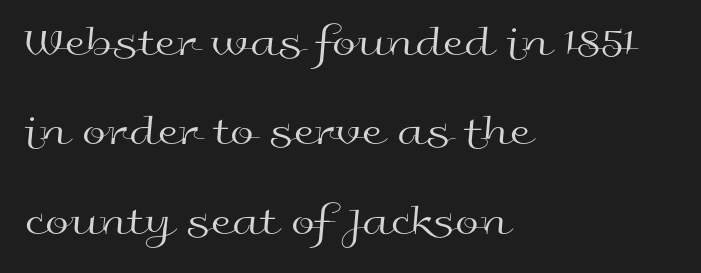
Nobody drew a line under any word here. Stroke thickness stays within the range of a standard reading face or lighter. The letters advance in unequal steps, a hallmark of proportional type. The block of text is sparse from top to bottom, with ample space between rows. If you drew a ruler down the left edge, every line would touch it.
